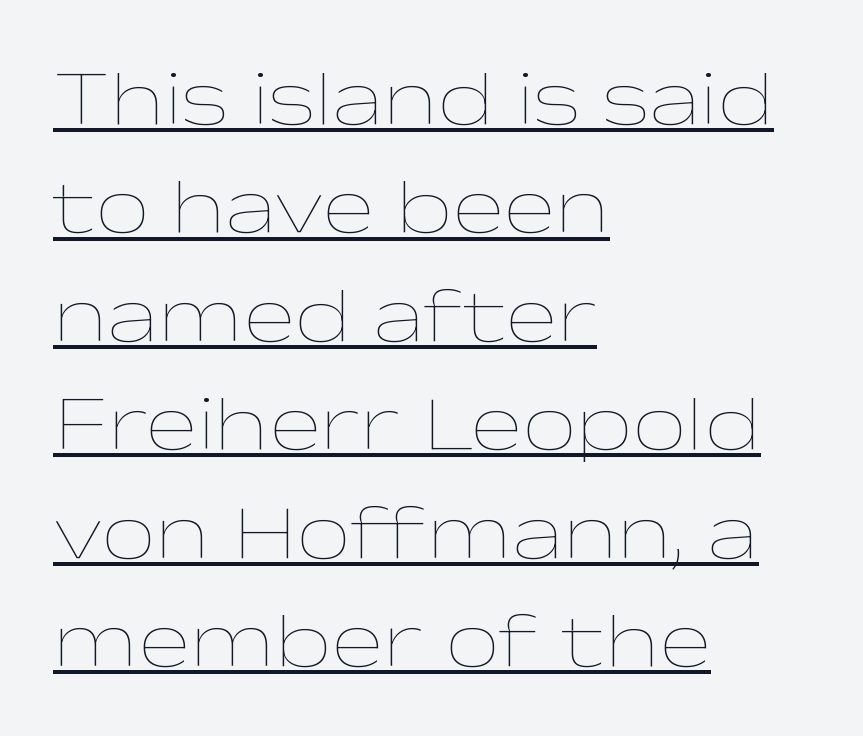
{"italic": "no", "bold": "no", "weight": "thin", "width": "wide", "stroke_contrast": "low", "x_height": "medium", "monospaced": "no", "underline": "yes", "align": "left", "line_spacing": "normal", "line_spacing_ratio": 1.39, "letter_spacing": "normal", "letter_spacing_em": 0.0, "glyph_px": 78}
